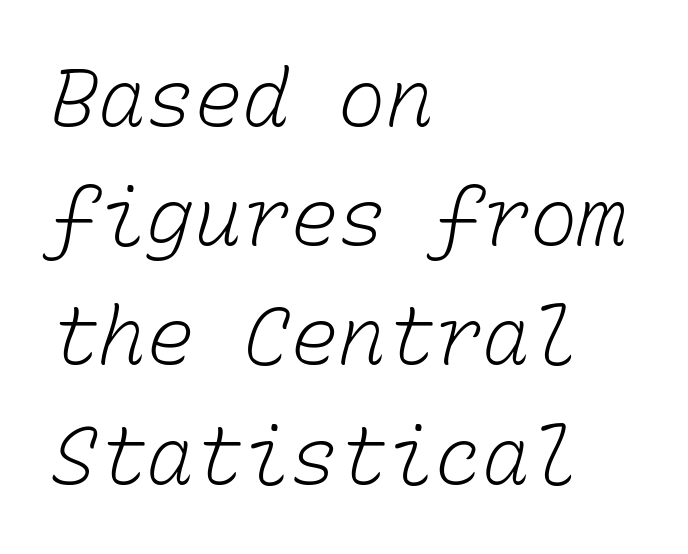
The image shows 80 px light type, monospaced; set left-aligned, normal line spacing (1.49x), normal letter spacing, not underlined; low stroke contrast and a medium x-height.
